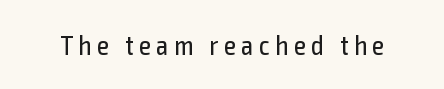
The image shows 27 px text type, upright; set unusually wide letter spacing (+0.21 em), not underlined.
